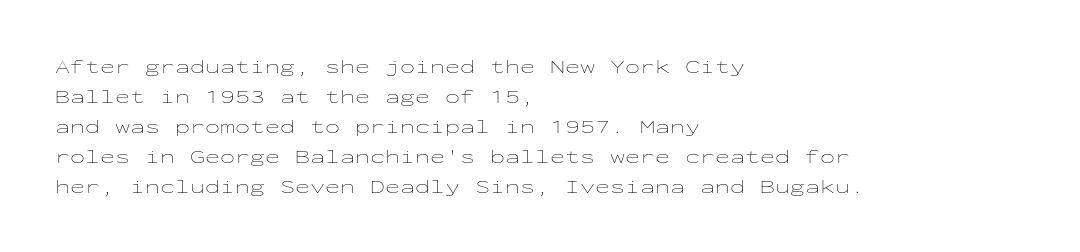
The image shows 20 px text type, upright; set left-aligned, normal line spacing (1.5x), normal letter spacing, not underlined.
